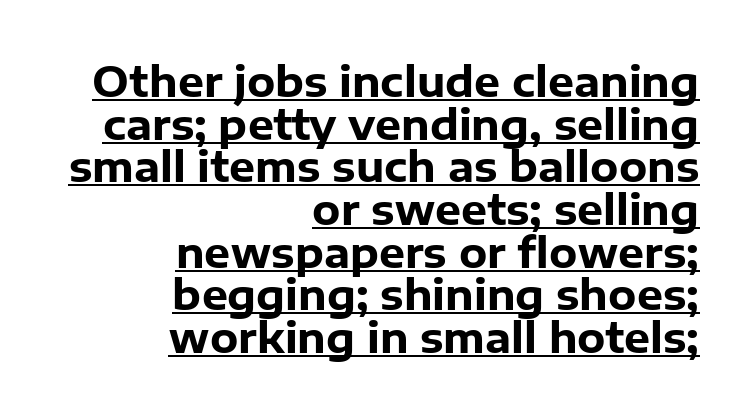
Q: Is the text bold? A: Yes.
Q: Is the text italic (slanted)? A: No, it is upright.
Q: Is the typeface a serif or a sans-serif typeface? A: Sans-serif.
Q: Is the text underlined? A: Yes.
Q: How is the paragraph aligned? A: Right-aligned.
Q: Is the spacing between letters normal or unusually wide? A: Normal.
Q: Is the spacing between lines tight, normal or loose? A: Tight.
Q: Width (condensed, normal, or wide)? A: Normal.
Q: Stroke contrast? A: Low.
Q: x-height? A: Medium.
Q: Monospaced? A: No.
